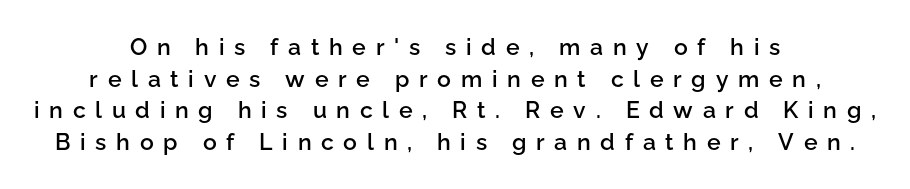
{"italic": "no", "bold": "semi", "underline": "no", "align": "center", "line_spacing": "normal", "line_spacing_ratio": 1.37, "letter_spacing": "wide", "letter_spacing_em": 0.42, "glyph_px": 23}
